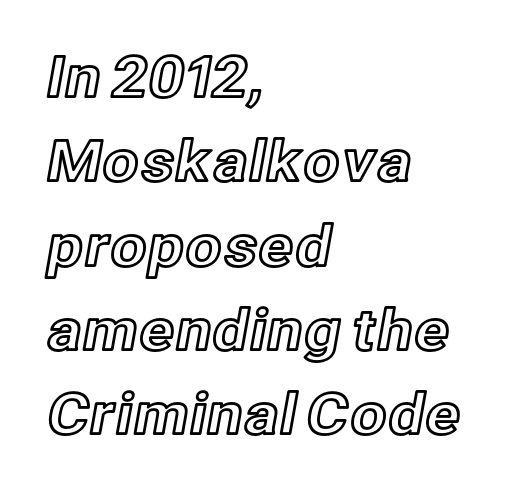
{"width": "normal", "x_height": "medium", "monospaced": "no", "underline": "no", "align": "left", "line_spacing": "normal", "line_spacing_ratio": 1.48, "letter_spacing": "normal", "letter_spacing_em": 0.0, "glyph_px": 57}
